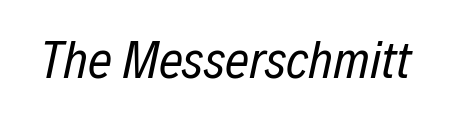
Q: Is the text bold? A: No.
Q: Is the text italic (slanted)? A: Yes, it leans right by about 12 degrees.
Q: Is the text underlined? A: No.
Q: Is the spacing between letters normal or unusually wide? A: Normal.
Q: Width (condensed, normal, or wide)? A: Condensed.
Q: Stroke contrast? A: Low.
Q: x-height? A: Medium.
Q: Monospaced? A: No.
